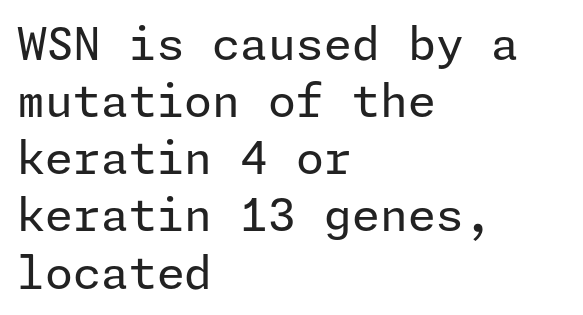
Q: Is the text bold? A: No.
Q: Is the text italic (slanted)? A: No, it is upright.
Q: Is the typeface a serif or a sans-serif typeface? A: Sans-serif.
Q: Is the text underlined? A: No.
Q: How is the paragraph aligned? A: Left-aligned.
Q: Is the spacing between letters normal or unusually wide? A: Normal.
Q: Is the spacing between lines tight, normal or loose? A: Normal.
Q: Width (condensed, normal, or wide)? A: Normal.
Q: Stroke contrast? A: Low.
Q: x-height? A: Medium.
